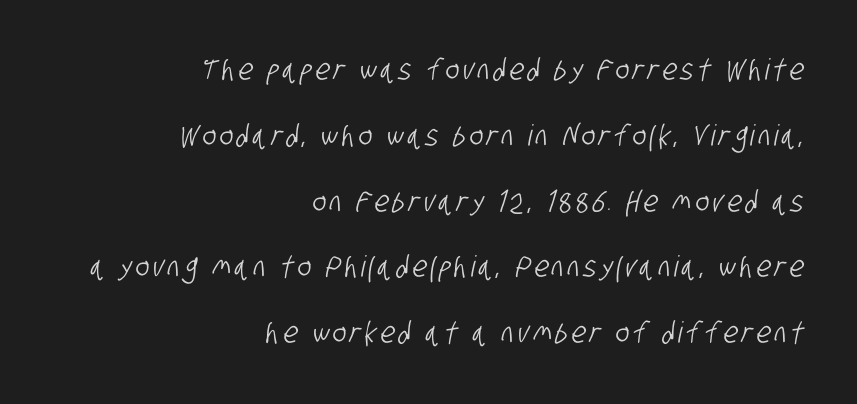
Q: Is the typeface a serif or a sans-serif typeface? A: Sans-serif.
Q: Is the text underlined? A: No.
Q: How is the paragraph aligned? A: Right-aligned.
Q: Is the spacing between lines tight, normal or loose? A: Loose.
Q: Width (condensed, normal, or wide)? A: Condensed.
Q: Stroke contrast? A: Low.
Q: x-height? A: Large.
Q: Monospaced? A: No.
